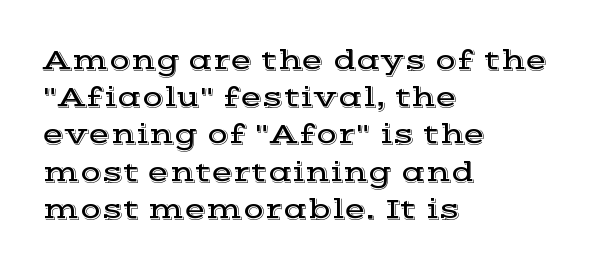
Glance below the letters and you will spot only blank space. The characters display serif detailing at their extremities. Does the leading feel generous? No, just average. The typography opts for an upright posture over an oblique one. Line starts are locked; line ends wander.
